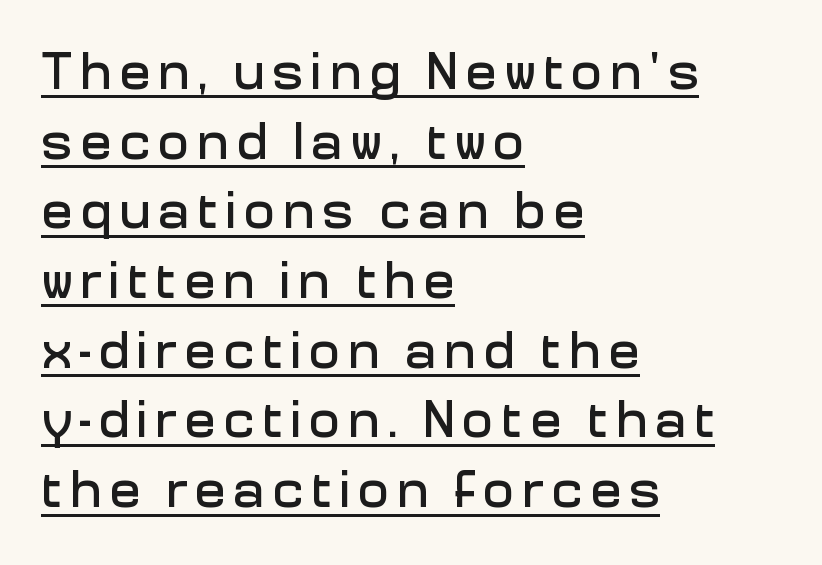
The image shows 52 px sans-serif type, upright; set left-aligned, normal line spacing (1.34x), underlined; low stroke contrast and a medium x-height.
